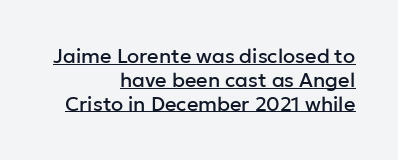
Every word sits above its own underline. Compared with typical body copy, the letter spacing here is the same. If you drew a line through each stem, it would be perfectly vertical. Visually the block forms a straight wall on the right and a jagged coastline on the left.
